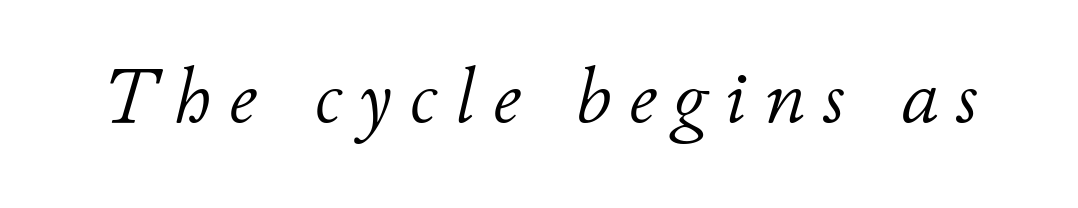
Think standard paragraph weight, or any step lighter than that. Looks like regular typesetting: each glyph gets only the width it needs. Posture: slanted. Beneath every word, the page is bare. Short note: letters widely spaced.
